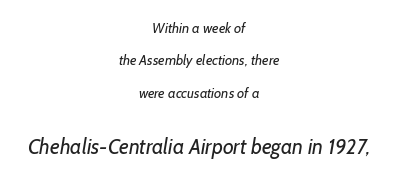
Is there much room between lines? Yes — plenty of vertical air separates them. Stems and bowls with no extra thickness — not bold. Larger block? The one below; the one above is distinctly smaller. In CSS terms this would be text-align: center. Between one letter and the next there's only the usual sliver of space. A clean baseline with only descenders dipping below it.
